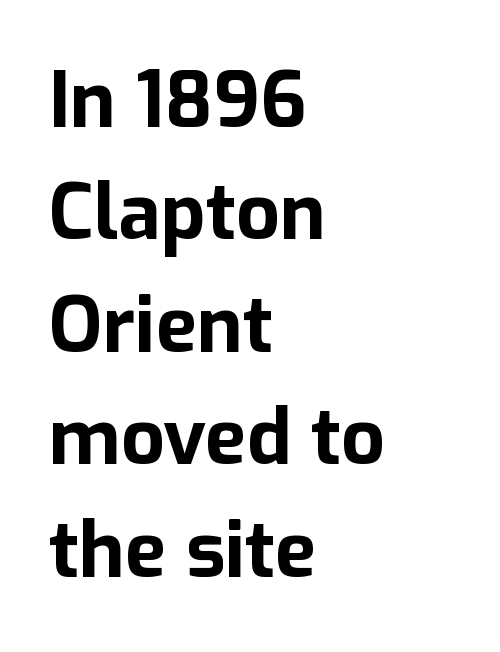
Note the varied advance widths — an 'i' is clearly narrower than an 'm'. Each new line begins a customary step beneath the previous one. What kind of face is this? One without serifs — a sans. Is the type bold? Yes — the strokes are clearly thick and heavy. Unlike italic type, these characters show no tilt at all. What stands out about the letter spacing? Nothing — it is the standard amount.
